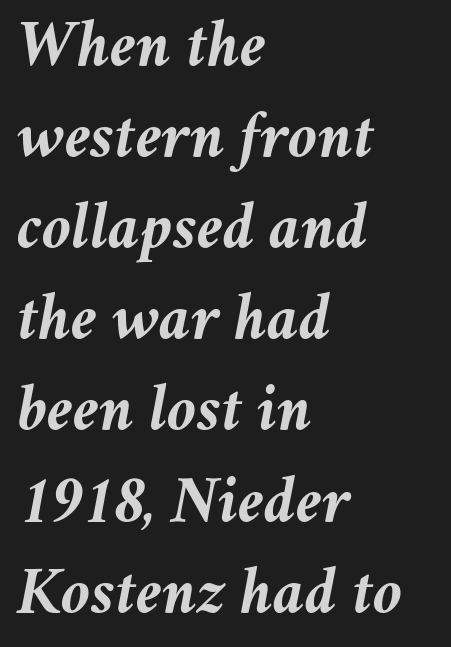
{"italic": "yes", "lean": "right", "slant_degrees": 11, "bold": "yes", "weight": "semibold", "width": "normal", "stroke_contrast": "medium", "x_height": "medium", "monospaced": "no", "underline": "no", "align": "left", "line_spacing": "normal", "line_spacing_ratio": 1.36, "letter_spacing": "normal", "letter_spacing_em": 0.0, "glyph_px": 67}
